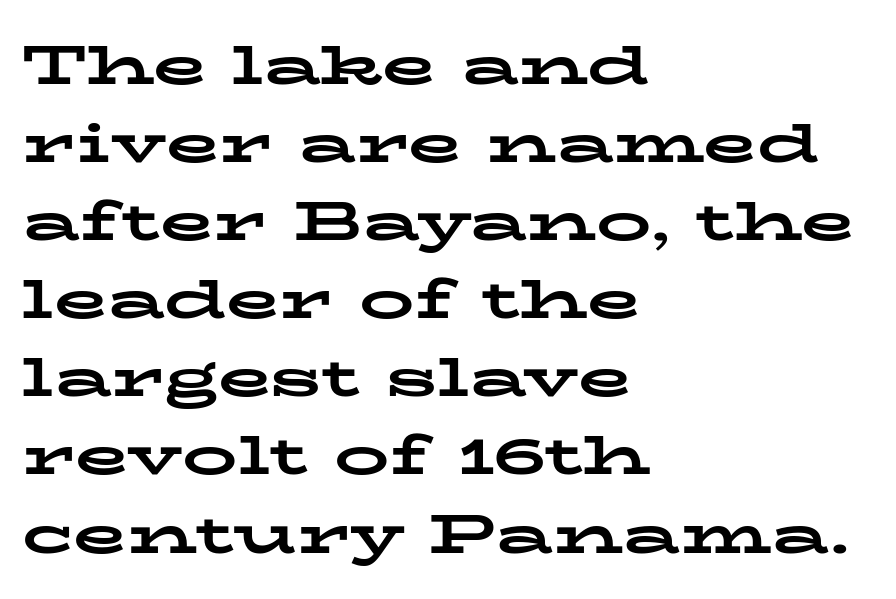
{"serif": "yes", "italic": "no", "bold": "yes", "weight": "bold", "width": "wide", "stroke_contrast": "low", "x_height": "medium", "monospaced": "no", "underline": "no", "align": "left", "line_spacing": "normal", "line_spacing_ratio": 1.42, "letter_spacing": "normal", "letter_spacing_em": 0.0, "glyph_px": 55}
